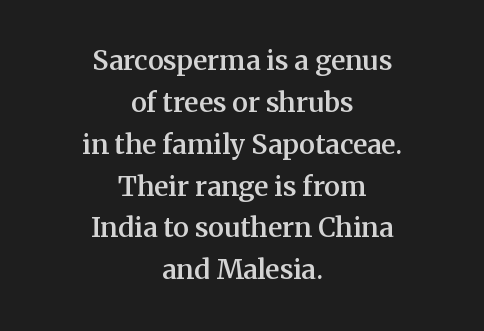
{"italic": "no", "bold": "semi", "underline": "no", "align": "center", "line_spacing": "normal", "line_spacing_ratio": 1.55, "letter_spacing": "normal", "letter_spacing_em": 0.0, "glyph_px": 27}
